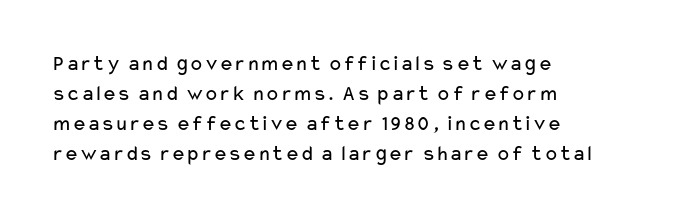
Q: Is the text bold? A: No.
Q: Is the text italic (slanted)? A: No, it is upright.
Q: Is the text underlined? A: No.
Q: How is the paragraph aligned? A: Left-aligned.
Q: Is the spacing between letters normal or unusually wide? A: Normal.
Q: Is the spacing between lines tight, normal or loose? A: Normal.
